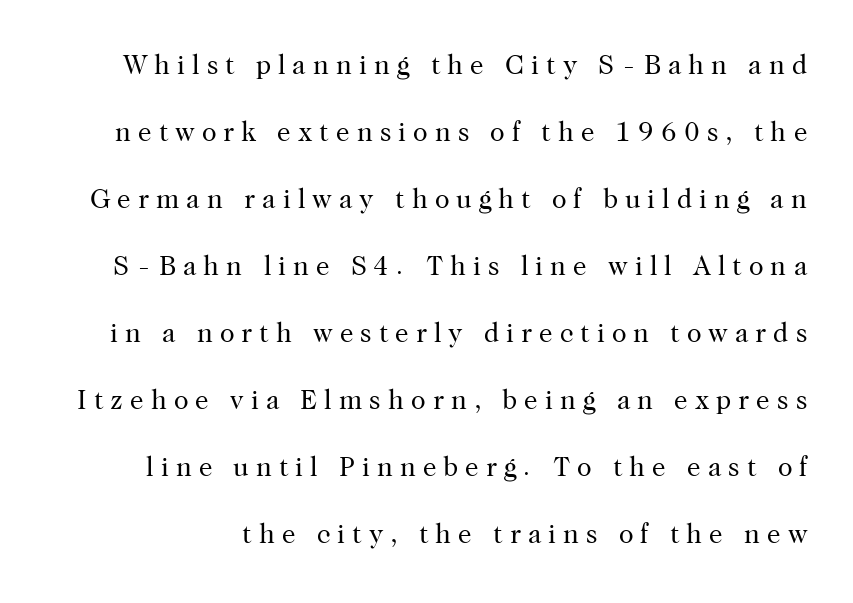
Designer's note — italics off, roman on. Is this a heavy cut? Hardly; it is regular or lighter. One glance says open: line gaps are wider than usual. Decoration check: the copy has no underline. In terms of letterspacing, this is a distinctly airy, spread setting.
